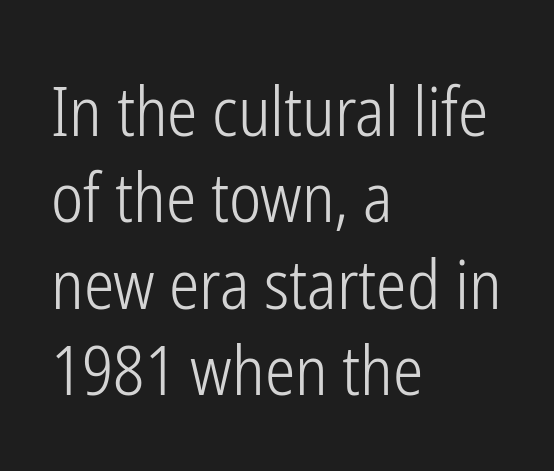
{"serif": "no", "italic": "no", "bold": "no", "weight": "light", "width": "condensed", "stroke_contrast": "low", "x_height": "medium", "monospaced": "no", "underline": "no", "align": "left", "line_spacing": "normal", "line_spacing_ratio": 1.27, "letter_spacing": "normal", "letter_spacing_em": 0.0, "glyph_px": 68}
